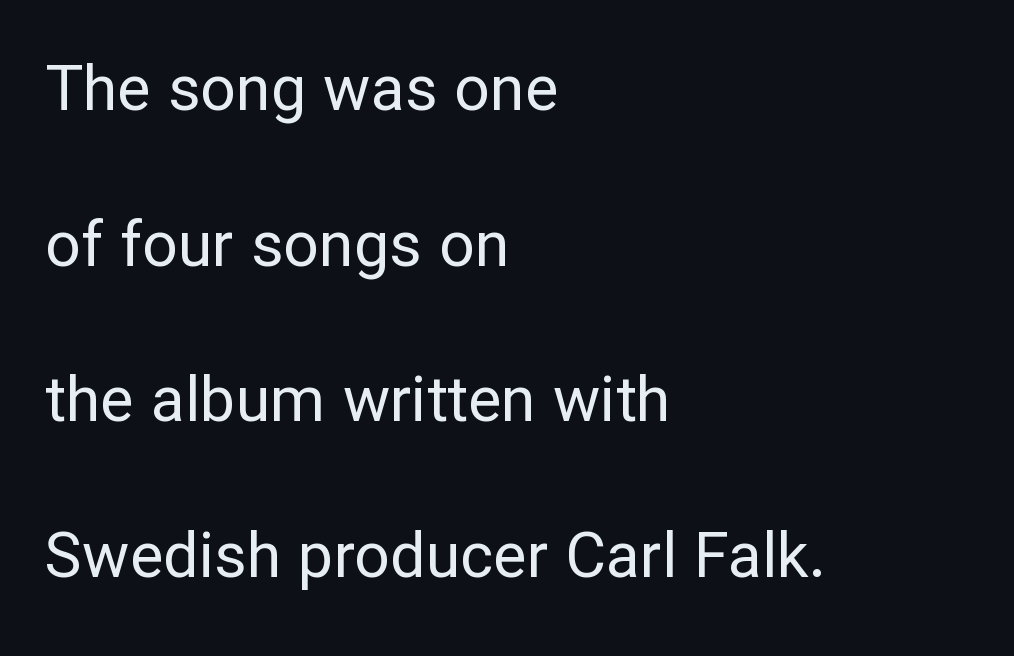
Q: Is the text bold? A: No.
Q: Is the text italic (slanted)? A: No, it is upright.
Q: Is the typeface a serif or a sans-serif typeface? A: Sans-serif.
Q: Is the text underlined? A: No.
Q: How is the paragraph aligned? A: Left-aligned.
Q: Is the spacing between letters normal or unusually wide? A: Normal.
Q: Is the spacing between lines tight, normal or loose? A: Loose.
Q: Width (condensed, normal, or wide)? A: Normal.
Q: Stroke contrast? A: Low.
Q: x-height? A: Medium.
Q: Monospaced? A: No.
